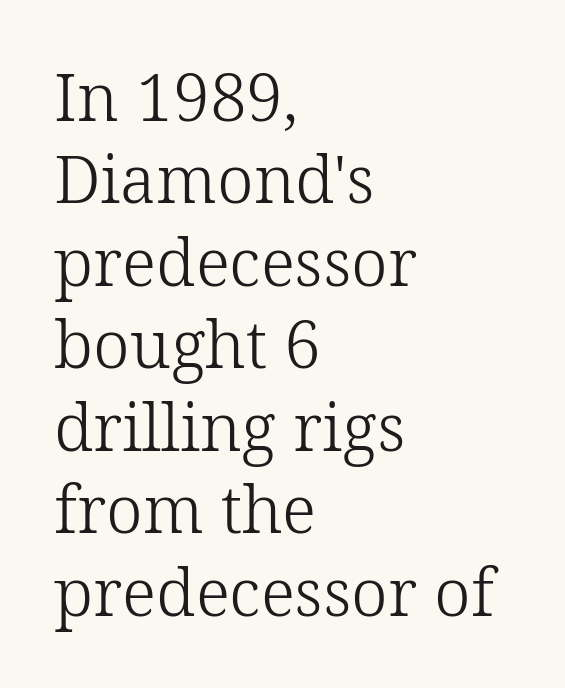
{"serif": "yes", "italic": "no", "bold": "no", "weight": "light", "width": "normal", "stroke_contrast": "low", "x_height": "medium", "monospaced": "no", "underline": "no", "align": "left", "line_spacing": "normal", "line_spacing_ratio": 1.25, "letter_spacing": "normal", "letter_spacing_em": 0.0, "glyph_px": 66}
